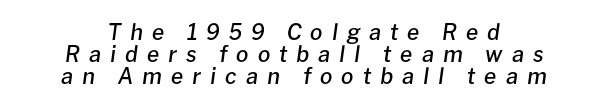
Compared with ordinary roman type, these characters are visibly tilted. The horizontal fit of the characters is loose and conspicuously gappy. Stems and bowls a touch heavier than normal — semibold. Nobody drew a line under any word here. A centered setting, common on invitations and titles, is used for this passage. This sample trades vertical openness for compactness between lines.
